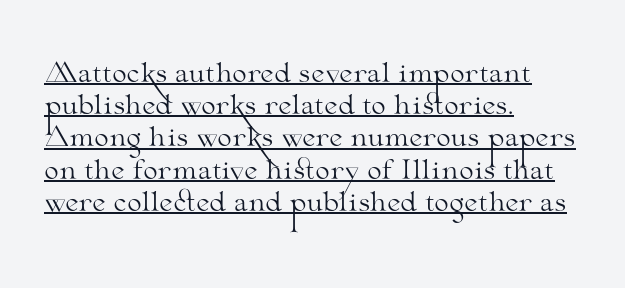
The image shows 26 px text type, upright; set left-aligned, line spacing 1.24x, normal letter spacing, underlined.
